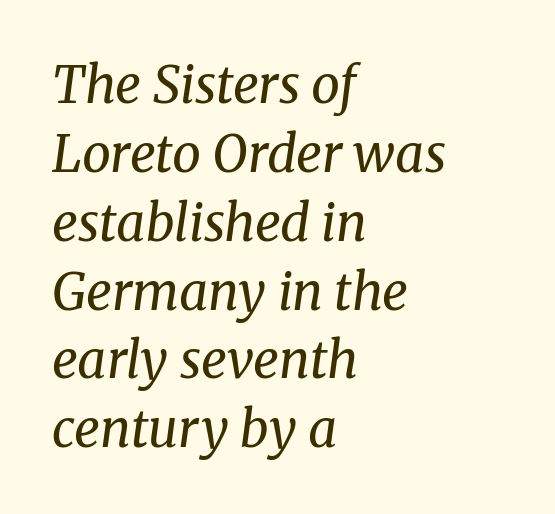
The image shows 51 px regular-weight serif type, italic (leaning right); set left-aligned, normal line spacing (1.35x), normal letter spacing, not underlined; medium stroke contrast and a medium x-height.
